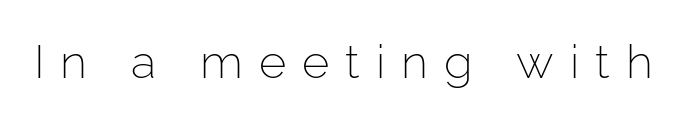
The glyphs in this specimen are sans serif. The letters advance in unequal steps, a hallmark of proportional type. Spacing between characters has been opened up far beyond the box default. Ordinary non-slanted type is in use. Heft: none added — not bold.
